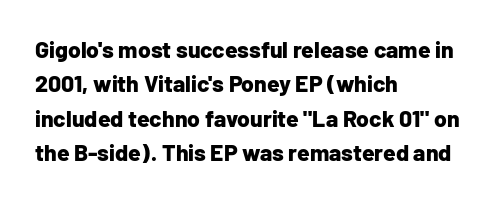
{"italic": "no", "bold": "yes", "underline": "no", "align": "left", "line_spacing": "normal", "line_spacing_ratio": 1.49, "letter_spacing": "normal", "letter_spacing_em": 0.0, "glyph_px": 23}
